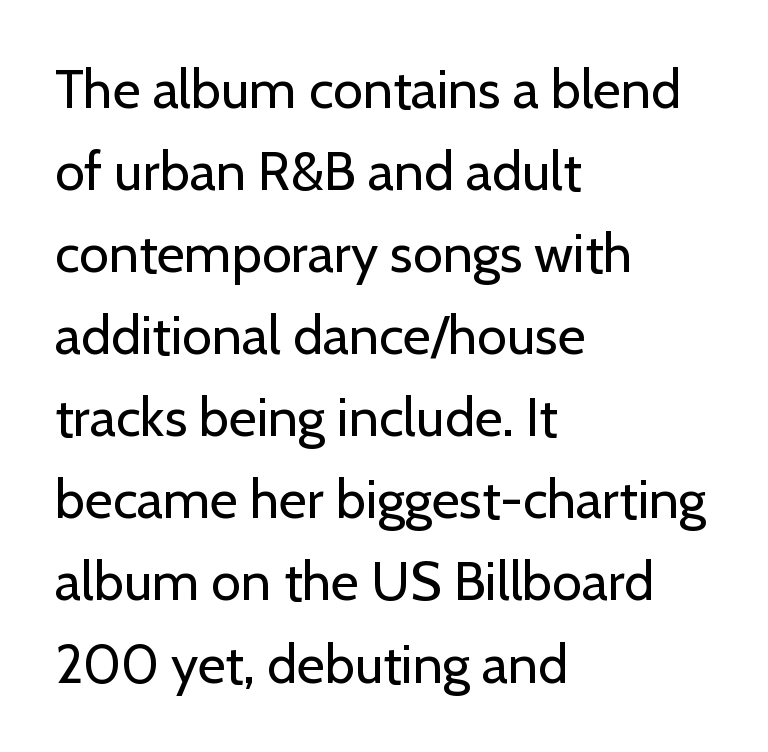
Q: Is the text bold? A: No.
Q: Is the text italic (slanted)? A: No, it is upright.
Q: Is the typeface a serif or a sans-serif typeface? A: Sans-serif.
Q: Is the text underlined? A: No.
Q: How is the paragraph aligned? A: Left-aligned.
Q: Is the spacing between letters normal or unusually wide? A: Normal.
Q: Is the spacing between lines tight, normal or loose? A: Normal.
Q: Width (condensed, normal, or wide)? A: Normal.
Q: Stroke contrast? A: Low.
Q: x-height? A: Medium.
Q: Monospaced? A: No.
